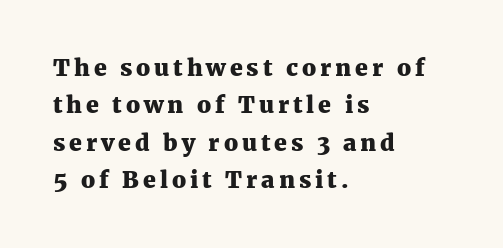
The typesetting leans heavy: a genuine bold. Vertical strokes here are truly vertical. Descender tails drop into unmarked territory. Which margin do the lines hug? The left one — the right edge is uneven. Successive baselines arrive at the customary interval.
